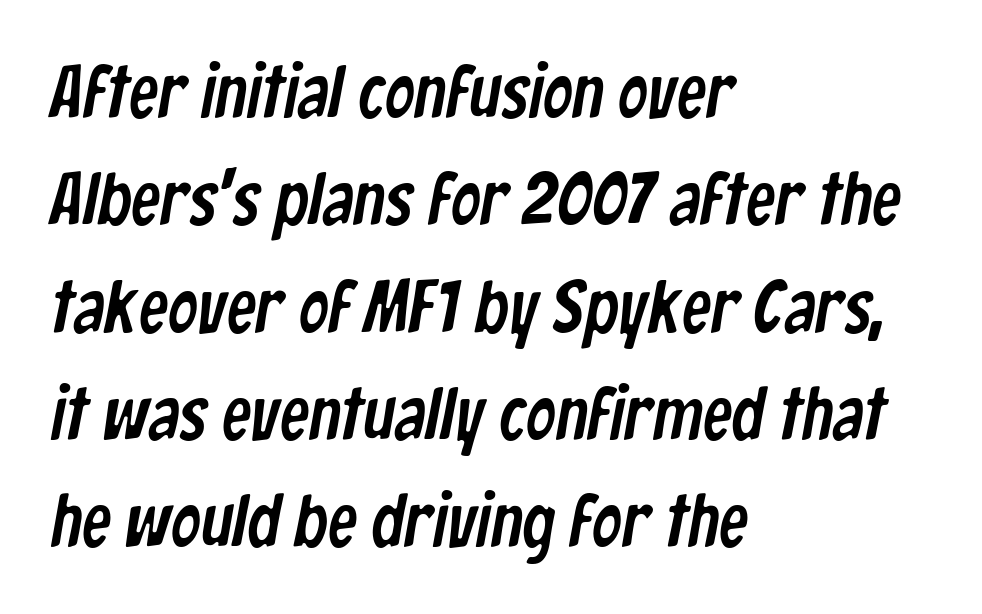
{"serif": "no", "width": "condensed", "stroke_contrast": "low", "x_height": "medium", "monospaced": "no", "underline": "no", "align": "left", "line_spacing": "normal", "line_spacing_ratio": 1.45, "letter_spacing": "normal", "letter_spacing_em": 0.0, "glyph_px": 74}
